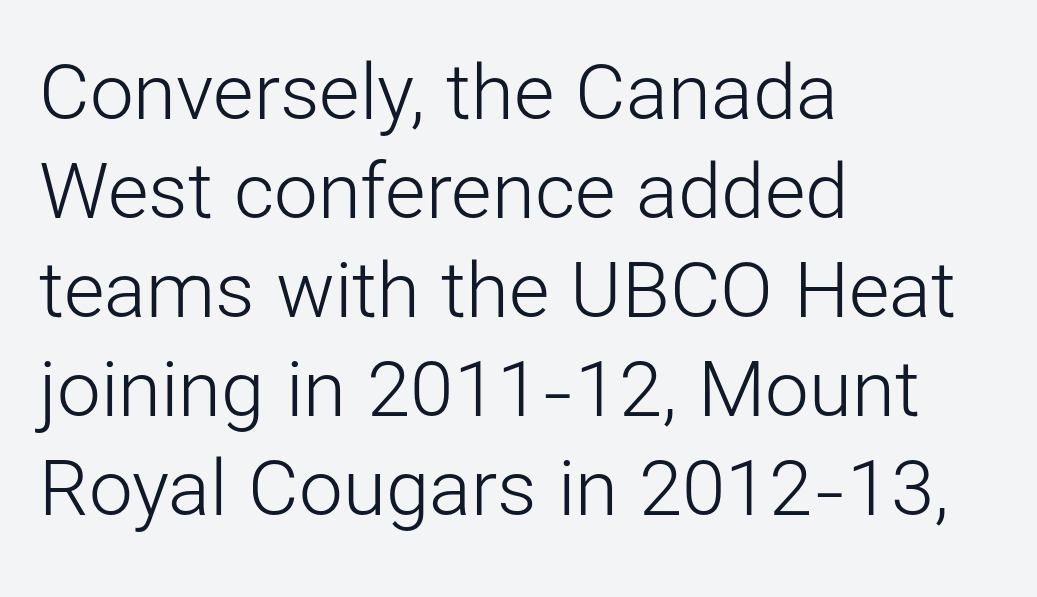
{"serif": "no", "italic": "no", "bold": "no", "weight": "light", "width": "normal", "stroke_contrast": "low", "x_height": "medium", "monospaced": "no", "underline": "no", "align": "left", "line_spacing": "normal", "line_spacing_ratio": 1.27, "letter_spacing": "normal", "letter_spacing_em": 0.0, "glyph_px": 78}
